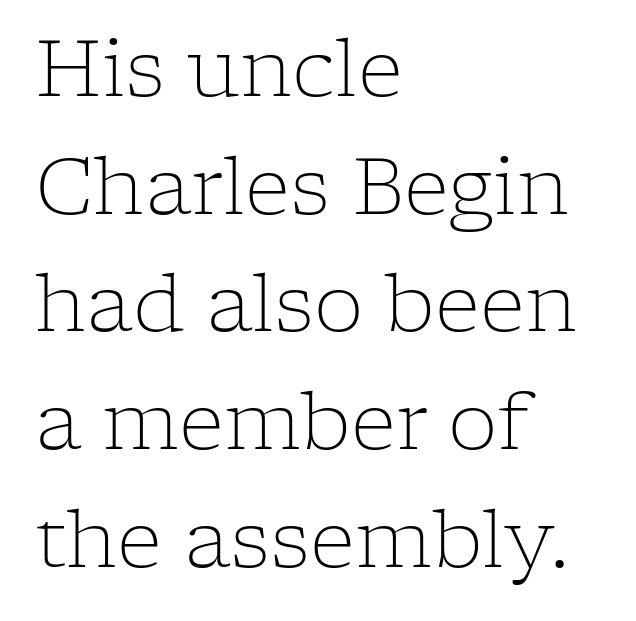
{"serif": "yes", "italic": "no", "bold": "no", "weight": "light", "width": "normal", "stroke_contrast": "low", "x_height": "medium", "monospaced": "no", "underline": "no", "align": "left", "line_spacing": "normal", "line_spacing_ratio": 1.49, "letter_spacing": "normal", "letter_spacing_em": 0.0, "glyph_px": 79}
